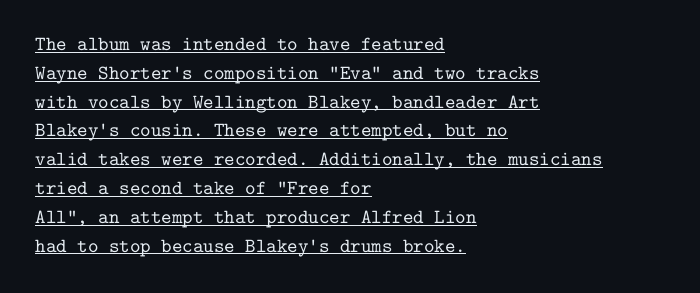
{"italic": "no", "underline": "yes", "align": "left", "line_spacing": "normal", "line_spacing_ratio": 1.44, "letter_spacing": "normal", "letter_spacing_em": 0.0, "glyph_px": 20}
